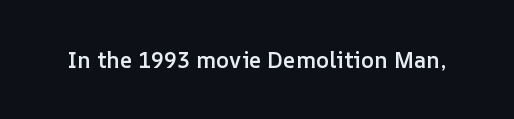
There is no visible air inserted between adjacent glyphs. The characters look somewhat weighty, a semibold short of true bold. Check the space under the baseline: it is left empty. Ascenders rise straight up at ninety degrees.
